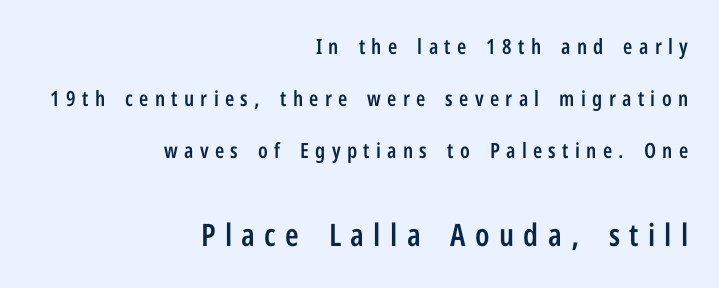
The image shows 31 px semibold, condensed sans-serif type, upright; set right-aligned, loose line spacing (2.48x), unusually wide letter spacing (+0.3 em), not underlined; the second (bottom) block is 1.48x larger; low stroke contrast and a medium x-height.
